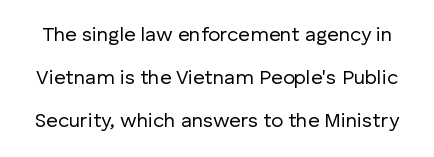
Q: Is the text bold? A: No.
Q: Is the text italic (slanted)? A: No, it is upright.
Q: Is the text underlined? A: No.
Q: Is the spacing between letters normal or unusually wide? A: Normal.
Q: Is the spacing between lines tight, normal or loose? A: Loose.
